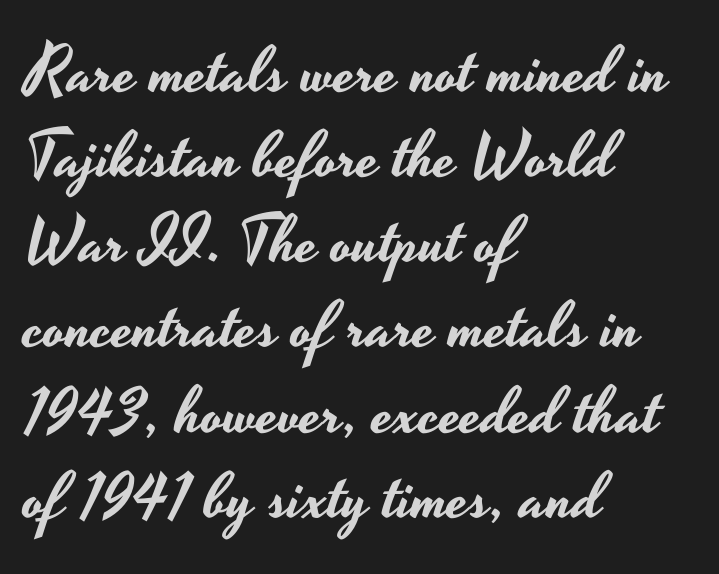
The image shows 65 px wide sans-serif type; set left-aligned, normal line spacing (1.31x), normal letter spacing, not underlined; low stroke contrast and a small x-height.
